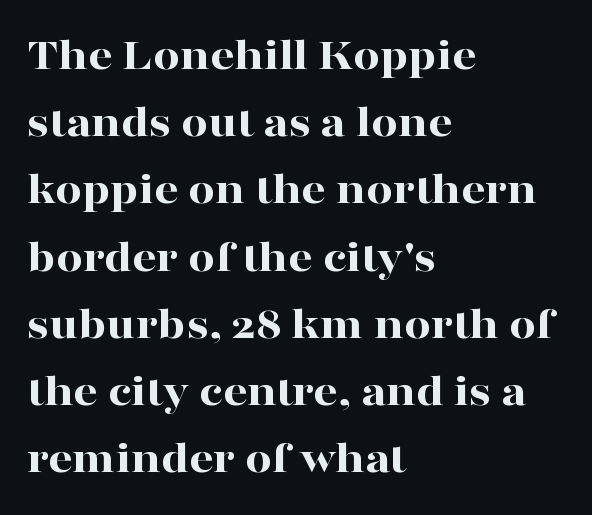
Q: Is the text bold? A: Yes.
Q: Is the text italic (slanted)? A: No, it is upright.
Q: Is the typeface a serif or a sans-serif typeface? A: Serif.
Q: Is the text underlined? A: No.
Q: How is the paragraph aligned? A: Left-aligned.
Q: Is the spacing between letters normal or unusually wide? A: Normal.
Q: Is the spacing between lines tight, normal or loose? A: Normal.
Q: Width (condensed, normal, or wide)? A: Wide.
Q: Stroke contrast? A: High.
Q: x-height? A: Medium.
Q: Monospaced? A: No.
